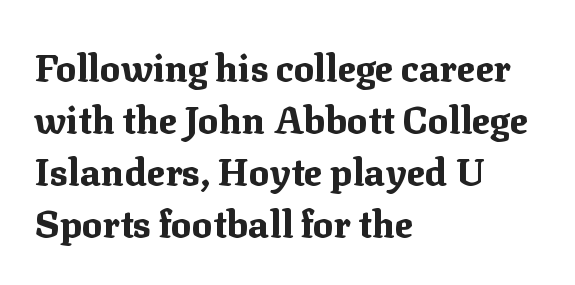
Q: Is the text bold? A: Yes.
Q: Is the text italic (slanted)? A: No, it is upright.
Q: Is the typeface a serif or a sans-serif typeface? A: Serif.
Q: Is the text underlined? A: No.
Q: How is the paragraph aligned? A: Left-aligned.
Q: Is the spacing between letters normal or unusually wide? A: Normal.
Q: Is the spacing between lines tight, normal or loose? A: Normal.
Q: Width (condensed, normal, or wide)? A: Normal.
Q: Stroke contrast? A: Medium.
Q: x-height? A: Medium.
Q: Monospaced? A: No.
